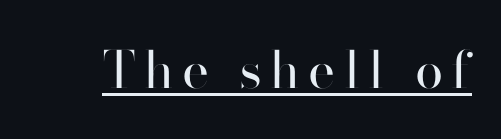
The image shows 51 px regular-weight sans-serif type, upright; set underlined; high stroke contrast and a small x-height.
